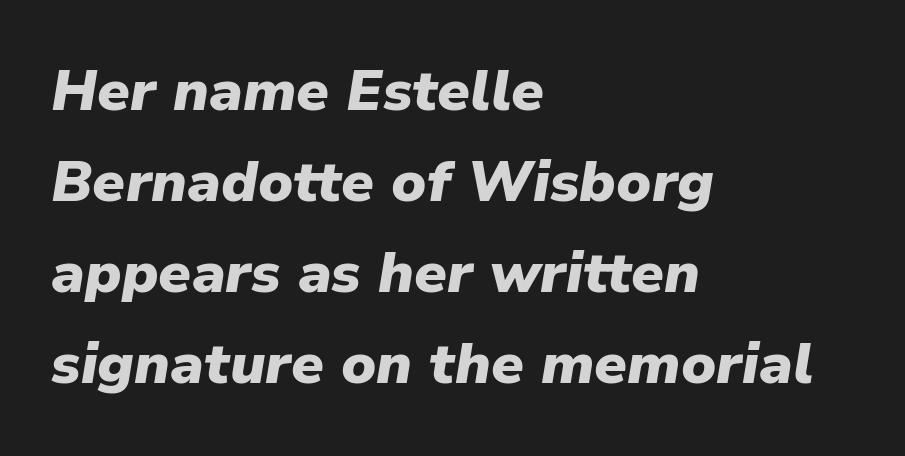
The image shows 58 px heavy type, italic (leaning right); set left-aligned, normal line spacing (1.57x), normal letter spacing, not underlined; low stroke contrast and a medium x-height.
